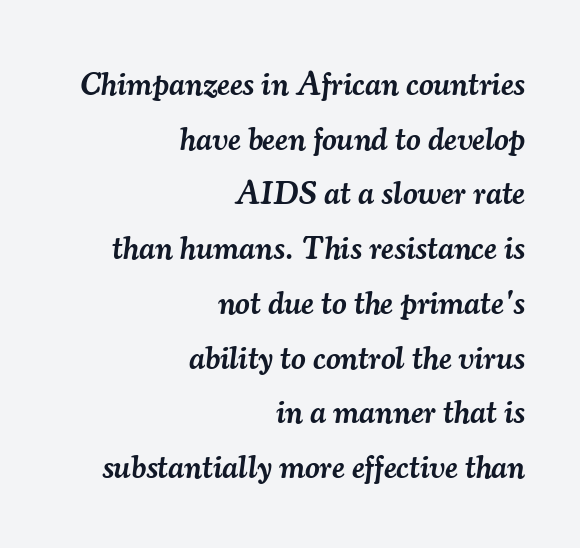
The image shows 32 px semibold serif type, italic (leaning right); set right-aligned, line spacing 1.71x, normal letter spacing, not underlined; medium stroke contrast and a small x-height.
